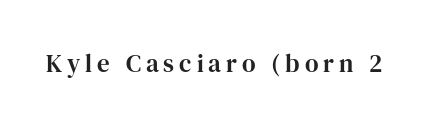
{"italic": "no", "underline": "no", "letter_spacing": "wide", "letter_spacing_em": 0.2, "glyph_px": 25}
